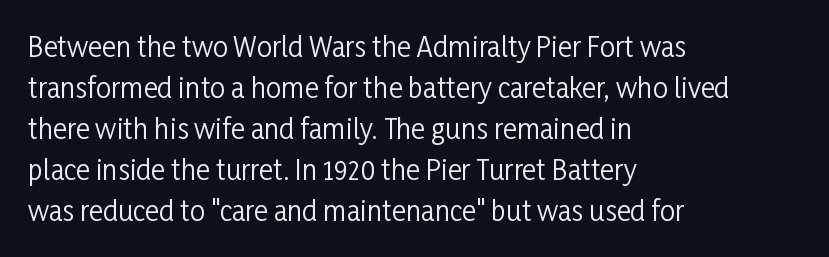
The image shows 27 px text type, upright; set left-aligned, normal line spacing (1.52x), normal letter spacing, not underlined.
